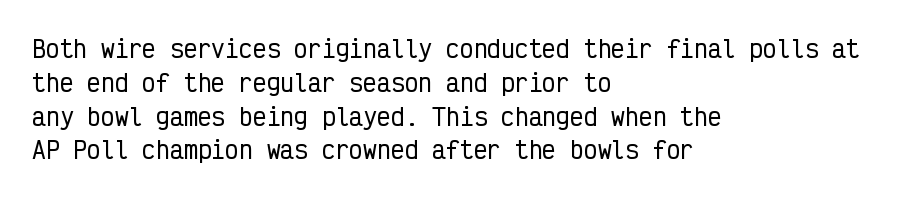
Q: Is the text italic (slanted)? A: No, it is upright.
Q: Is the text underlined? A: No.
Q: How is the paragraph aligned? A: Left-aligned.
Q: Is the spacing between letters normal or unusually wide? A: Normal.
Q: Is the spacing between lines tight, normal or loose? A: Normal.
